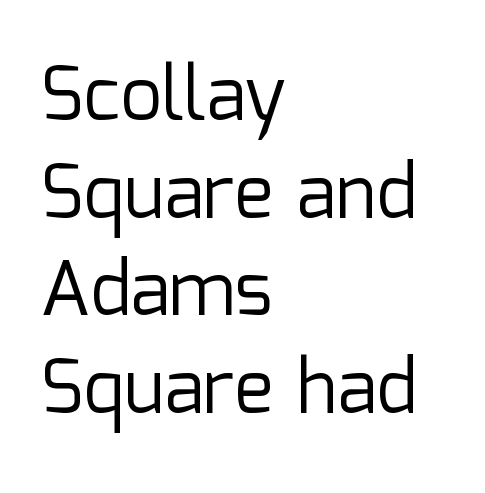
{"serif": "no", "italic": "no", "bold": "no", "weight": "regular", "width": "normal", "stroke_contrast": "low", "x_height": "medium", "monospaced": "no", "underline": "no", "align": "left", "line_spacing": "normal", "line_spacing_ratio": 1.32, "letter_spacing": "normal", "letter_spacing_em": 0.0, "glyph_px": 74}
